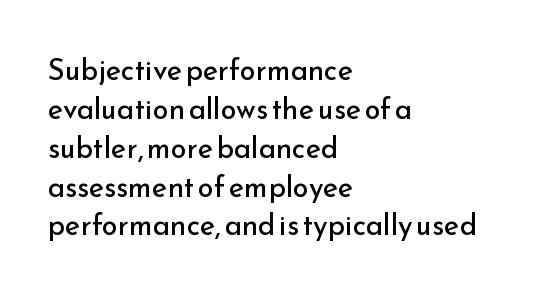
Q: Is the text bold? A: No.
Q: Is the text italic (slanted)? A: No, it is upright.
Q: Is the typeface a serif or a sans-serif typeface? A: Sans-serif.
Q: Is the text underlined? A: No.
Q: How is the paragraph aligned? A: Left-aligned.
Q: Is the spacing between letters normal or unusually wide? A: Normal.
Q: Is the spacing between lines tight, normal or loose? A: Normal.
Q: Width (condensed, normal, or wide)? A: Normal.
Q: Stroke contrast? A: Low.
Q: x-height? A: Small.
Q: Monospaced? A: No.
